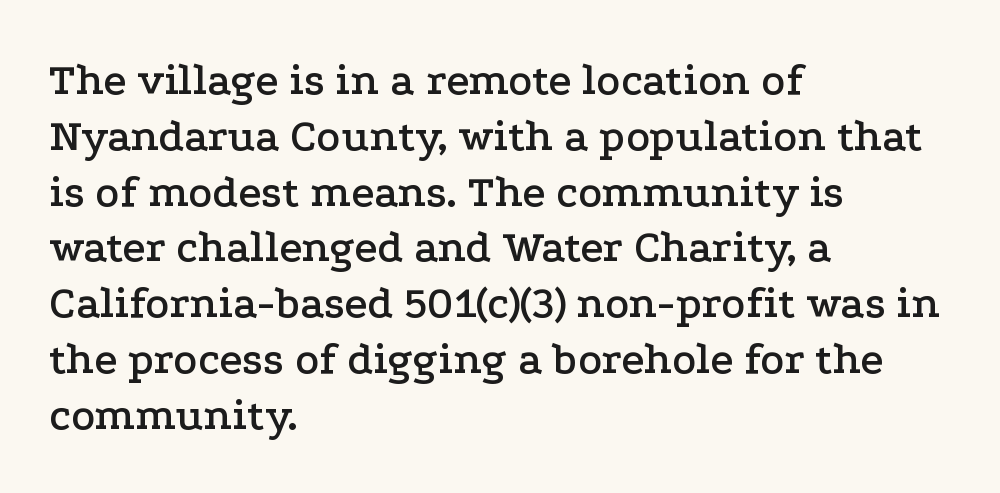
Q: Is the text italic (slanted)? A: No, it is upright.
Q: Is the typeface a serif or a sans-serif typeface? A: Serif.
Q: Is the text underlined? A: No.
Q: How is the paragraph aligned? A: Left-aligned.
Q: Is the spacing between letters normal or unusually wide? A: Normal.
Q: Width (condensed, normal, or wide)? A: Wide.
Q: Stroke contrast? A: Low.
Q: x-height? A: Medium.
Q: Monospaced? A: No.
